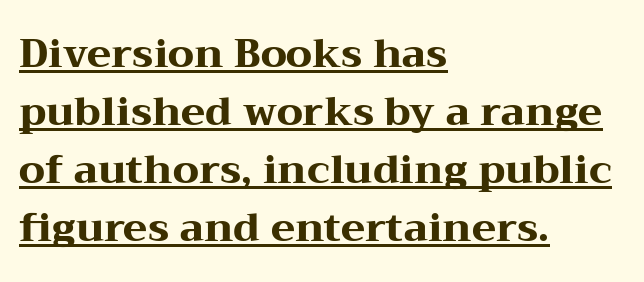
Q: Is the text bold? A: Yes.
Q: Is the text italic (slanted)? A: No, it is upright.
Q: Is the typeface a serif or a sans-serif typeface? A: Serif.
Q: Is the text underlined? A: Yes.
Q: How is the paragraph aligned? A: Left-aligned.
Q: Is the spacing between letters normal or unusually wide? A: Normal.
Q: Is the spacing between lines tight, normal or loose? A: Normal.
Q: Width (condensed, normal, or wide)? A: Wide.
Q: Stroke contrast? A: Medium.
Q: x-height? A: Medium.
Q: Monospaced? A: No.
